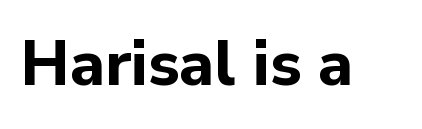
Quick note: not italic, upright. The letters are bold, with thick, heavy strokes. Any mark beneath the type? The region is blank. Here the designer chose a conventional face with non-uniform glyph widths.
